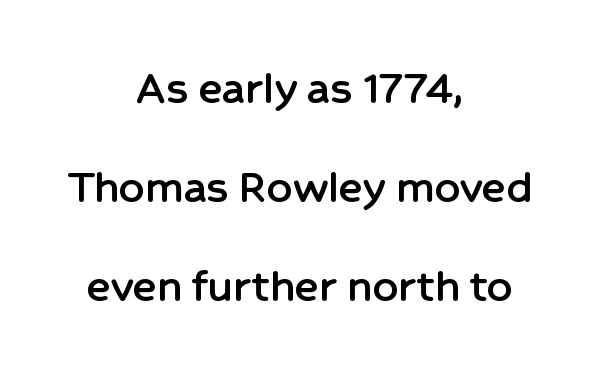
The image shows 50 px sans-serif type, upright; set centered, loose line spacing (1.98x), normal letter spacing, not underlined; low stroke contrast and a medium x-height.
